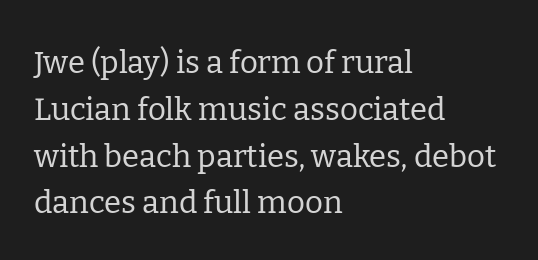
Note the varied advance widths — an 'i' is clearly narrower than an 'm'. The font family rendered here belongs to the serif group. You could call the tracking neutral — neither tight nor loose. This block has exactly the height ordinary leading produces.
